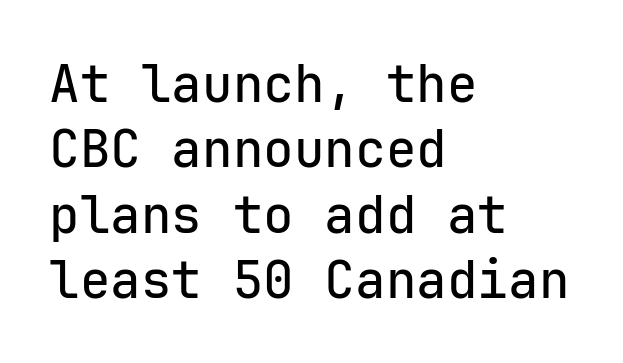
The image shows 51 px sans-serif type, upright, monospaced; set left-aligned, normal line spacing (1.28x), normal letter spacing, not underlined; low stroke contrast and a medium x-height.
